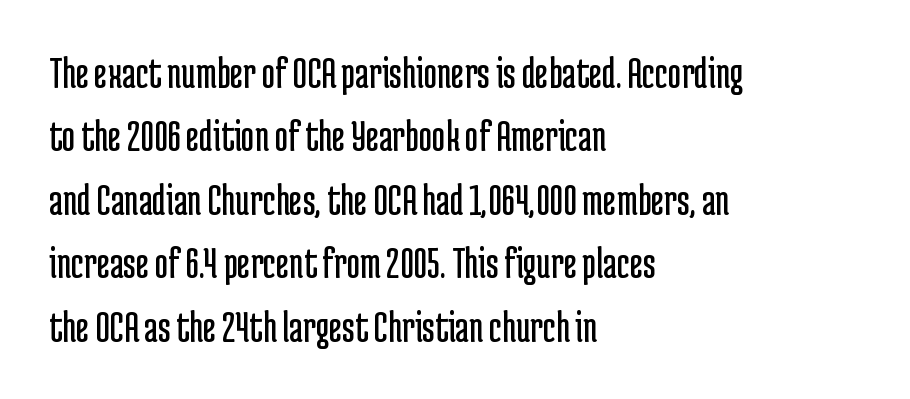
{"serif": "no", "italic": "no", "bold": "no", "weight": "regular", "width": "condensed", "stroke_contrast": "low", "x_height": "medium", "monospaced": "no", "underline": "no", "align": "left", "line_spacing": "normal", "line_spacing_ratio": 1.38, "letter_spacing": "normal", "letter_spacing_em": 0.0, "glyph_px": 46}
